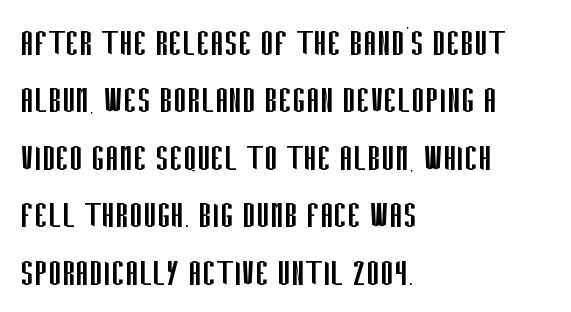
No word sits above an underline. Vertically, the passage feels balanced, rows spaced as you'd expect. The rendering uses natural spacing where letterforms have individual widths. Unlike a traditional serif, this face leaves its strokes unadorned. Tracking value appears to be zero — textbook default spacing.
